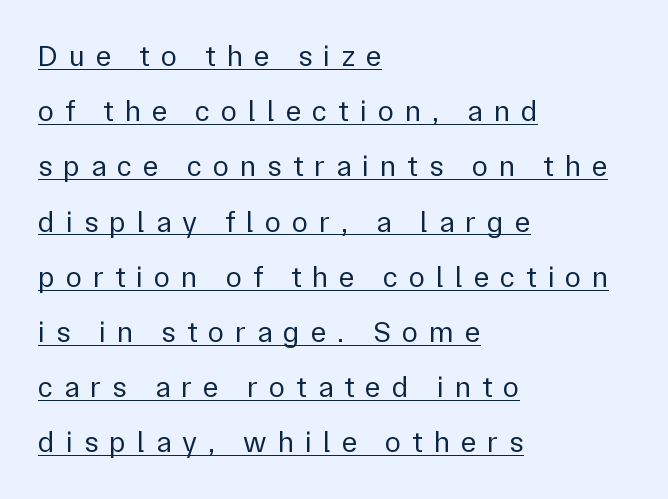
Q: Is the text bold? A: No.
Q: Is the text italic (slanted)? A: No, it is upright.
Q: Is the typeface a serif or a sans-serif typeface? A: Sans-serif.
Q: Is the text underlined? A: Yes.
Q: How is the paragraph aligned? A: Left-aligned.
Q: Is the spacing between letters normal or unusually wide? A: Unusually wide.
Q: Width (condensed, normal, or wide)? A: Normal.
Q: Stroke contrast? A: Low.
Q: x-height? A: Medium.
Q: Monospaced? A: No.
